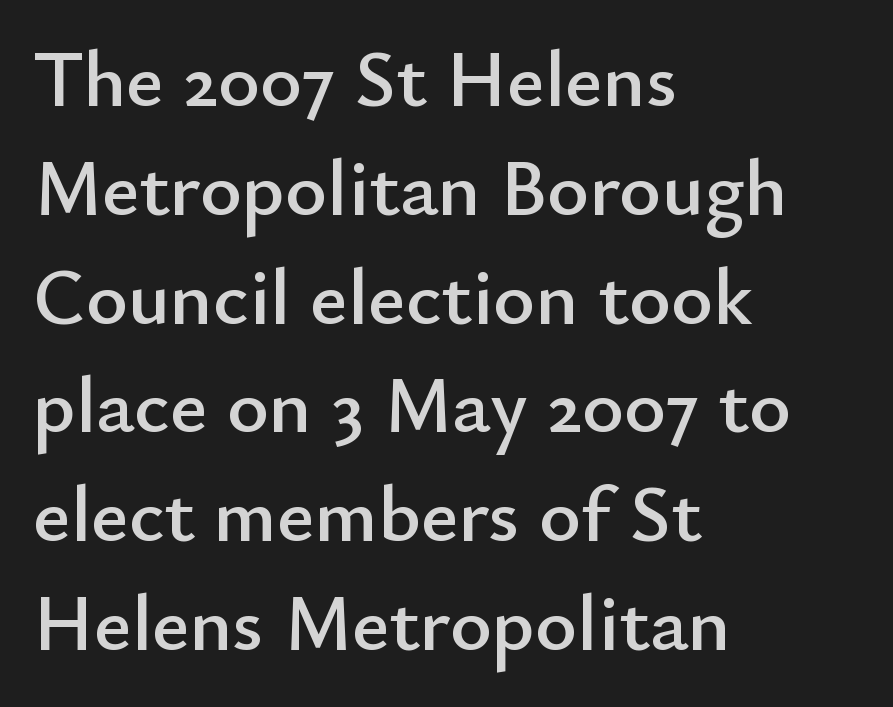
Serif or sans? Sans — the stroke terminals are bare. Regular leading. Ascenders rise straight up at ninety degrees. The letterforms sit shoulder to shoulder at normal distance. This sample has the flowing, uneven cadence of proportional lettering.
